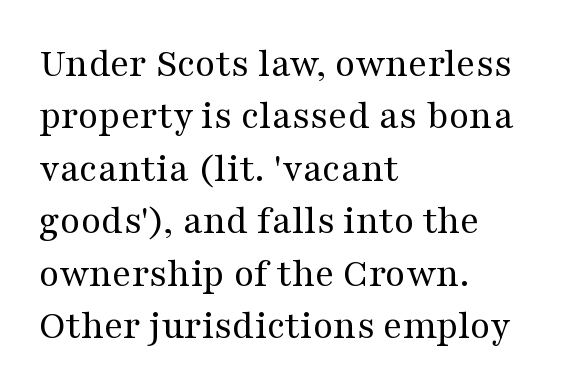
Q: Is the text bold? A: No.
Q: Is the text italic (slanted)? A: No, it is upright.
Q: Is the typeface a serif or a sans-serif typeface? A: Serif.
Q: Is the text underlined? A: No.
Q: How is the paragraph aligned? A: Left-aligned.
Q: Is the spacing between letters normal or unusually wide? A: Normal.
Q: Is the spacing between lines tight, normal or loose? A: Normal.
Q: Width (condensed, normal, or wide)? A: Wide.
Q: Stroke contrast? A: Medium.
Q: x-height? A: Medium.
Q: Monospaced? A: No.
